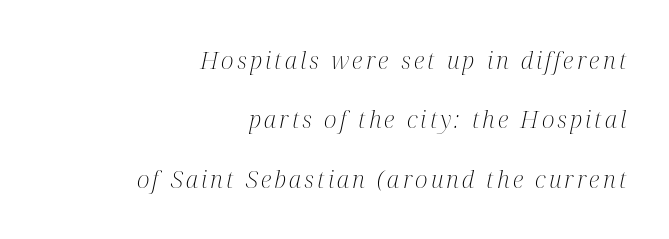
{"italic": "yes", "lean": "right", "slant_degrees": 12, "bold": "no", "underline": "no", "align": "right", "line_spacing": "loose", "line_spacing_ratio": 2.47, "glyph_px": 24}
